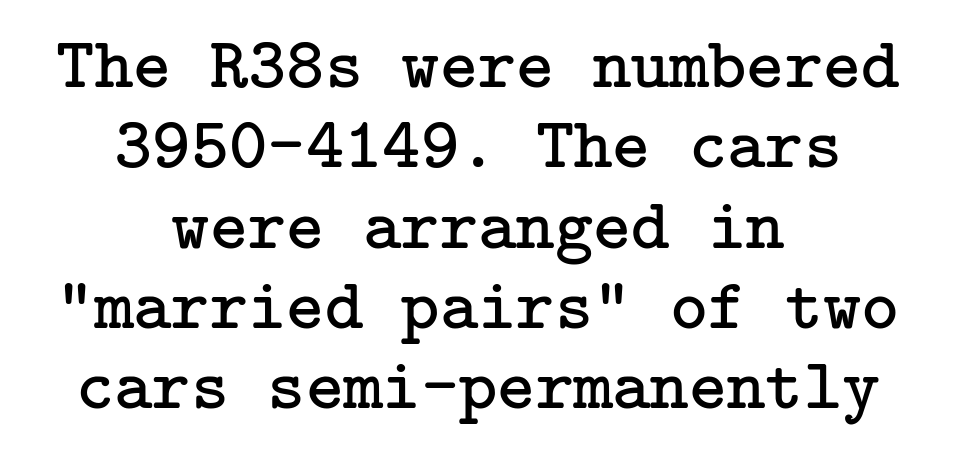
I'd call this a serif setting — the letters wear small feet. Ordinary non-slanted type is in use. Quick note: interline space is minimal. Stroke mass is kept to a normal reading level or below. Spacing between characters is what you'd get straight out of the box.
